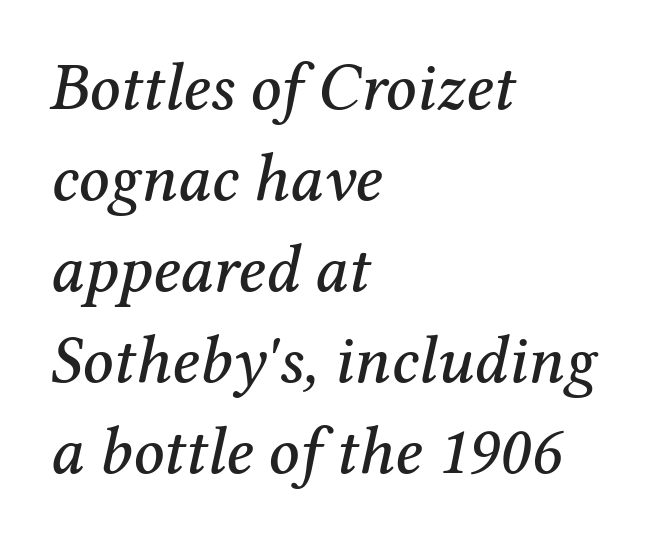
Unlike a clean sans, this face finishes its strokes with serifs. Each word holds together tightly as a unit, with standard inter-letter gaps. Interline gaps are of average width in this sample. The passage shown is not underscored anywhere. The passage is arranged the way most books set body copy — flush left.
